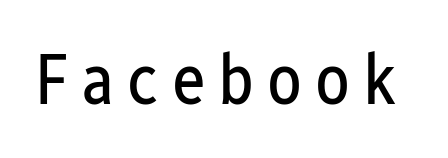
{"serif": "no", "italic": "no", "bold": "no", "weight": "regular", "width": "condensed", "stroke_contrast": "low", "x_height": "medium", "monospaced": "no", "underline": "no", "glyph_px": 72}
